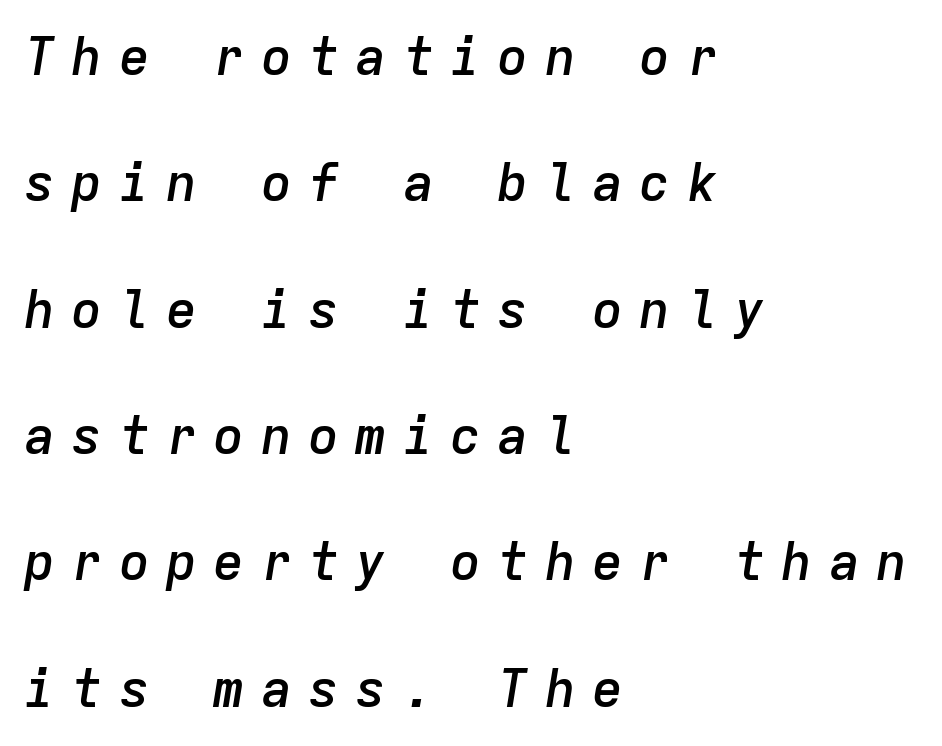
The image shows 52 px semibold type, italic (leaning right), monospaced; set left-aligned, loose line spacing (2.43x), unusually wide letter spacing (+0.31 em), not underlined; low stroke contrast and a medium x-height.
